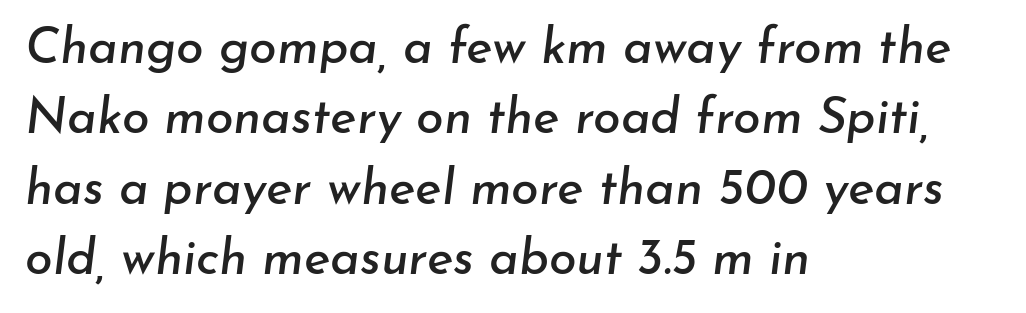
{"italic": "yes", "lean": "right", "slant_degrees": 7, "width": "normal", "stroke_contrast": "low", "x_height": "small", "monospaced": "no", "underline": "no", "align": "left", "line_spacing": "normal", "line_spacing_ratio": 1.41, "letter_spacing": "normal", "letter_spacing_em": 0.0, "glyph_px": 50}
